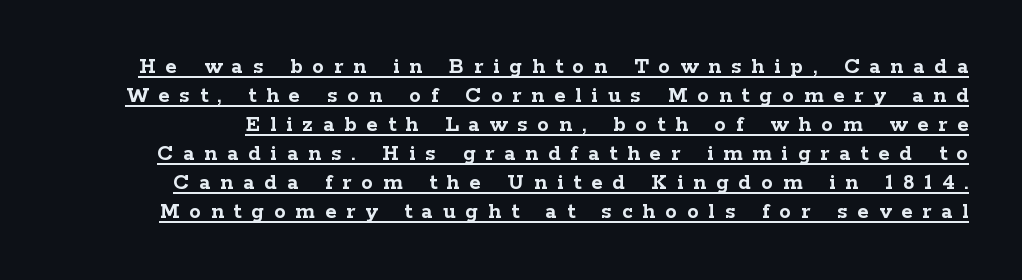
{"italic": "no", "bold": "yes", "underline": "yes", "line_spacing": "normal", "line_spacing_ratio": 1.26, "letter_spacing": "wide", "letter_spacing_em": 0.44, "glyph_px": 23}
